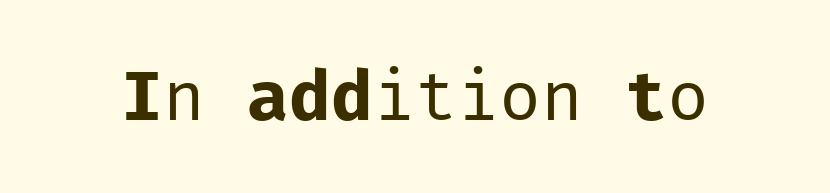
Q: Is the text bold? A: No.
Q: Is the text italic (slanted)? A: No, it is upright.
Q: Is the typeface a serif or a sans-serif typeface? A: Sans-serif.
Q: Is the text underlined? A: No.
Q: Is the spacing between letters normal or unusually wide? A: Normal.
Q: Width (condensed, normal, or wide)? A: Normal.
Q: Stroke contrast? A: Low.
Q: x-height? A: Medium.
Q: Monospaced? A: Yes.
